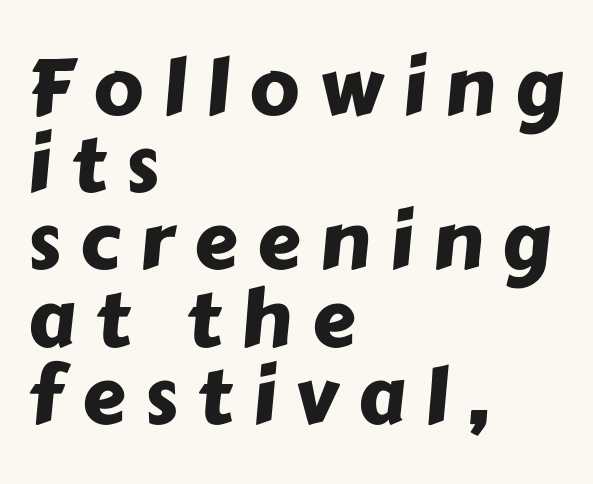
Decoration check: the copy has no underline. Between one letter and the next there's a generous, obvious gap. The typesetter chose a ragged-right arrangement here. Unlike a traditional serif, this face leaves its strokes unadorned. Quick note: interline space is minimal. Think of a printed novel: that variable character pitch is what you see here.
